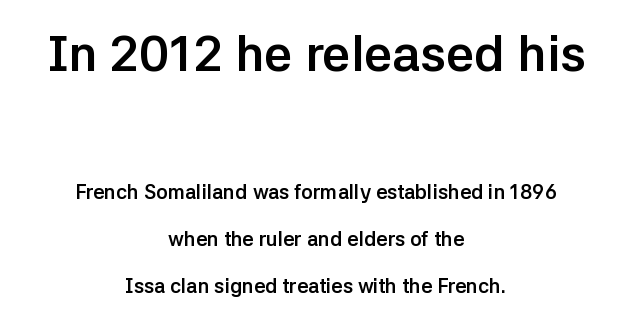
Q: Is the text bold? A: Yes.
Q: Is the text italic (slanted)? A: No, it is upright.
Q: Is the typeface a serif or a sans-serif typeface? A: Sans-serif.
Q: Is the text underlined? A: No.
Q: How is the paragraph aligned? A: Centered.
Q: Is the spacing between letters normal or unusually wide? A: Normal.
Q: Is the spacing between lines tight, normal or loose? A: Loose.
Q: Which block of text is set in a larger size, the first (top) or the second (bottom)? A: The first (top) one.
Q: Width (condensed, normal, or wide)? A: Normal.
Q: Stroke contrast? A: Low.
Q: x-height? A: Medium.
Q: Monospaced? A: No.
